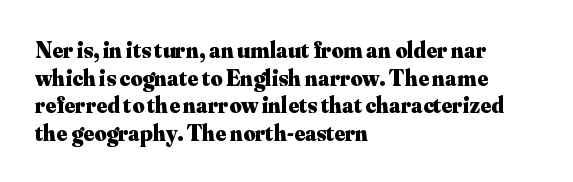
{"italic": "no", "bold": "yes", "underline": "no", "align": "left", "line_spacing_ratio": 1.2, "letter_spacing": "normal", "letter_spacing_em": 0.0, "glyph_px": 23}
